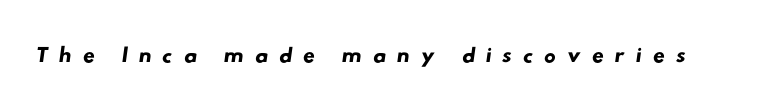
The image shows 33 px wide sans-serif type; set unusually wide letter spacing (+0.32 em), not underlined; low stroke contrast and a small x-height.
